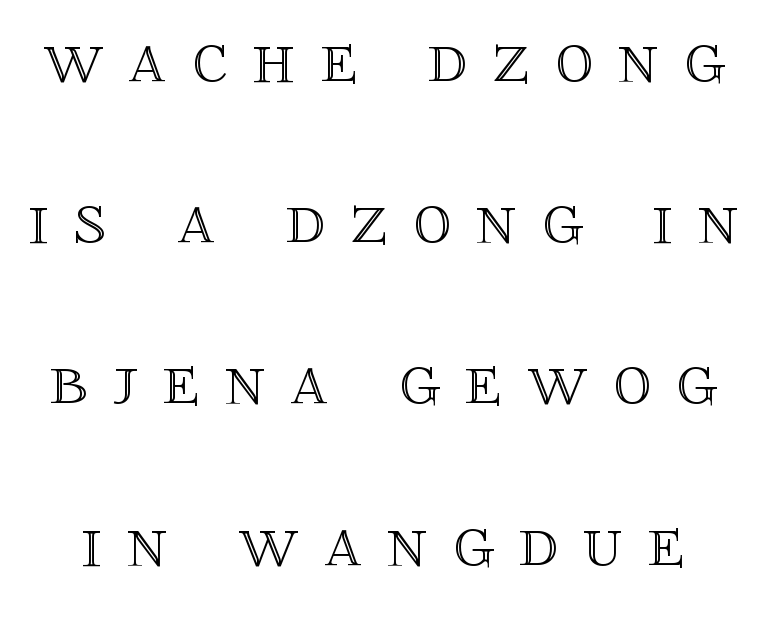
The image shows 75 px text type, upright; set loose line spacing (2.15x), unusually wide letter spacing (+0.34 em), not underlined; a large x-height.
